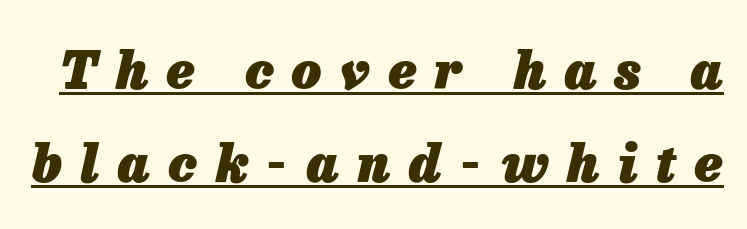
Q: Is the text bold? A: Yes.
Q: Is the text italic (slanted)? A: Yes, it leans right by about 13 degrees.
Q: Is the text underlined? A: Yes.
Q: Is the spacing between letters normal or unusually wide? A: Unusually wide.
Q: Width (condensed, normal, or wide)? A: Normal.
Q: Stroke contrast? A: Low.
Q: x-height? A: Medium.
Q: Monospaced? A: No.
